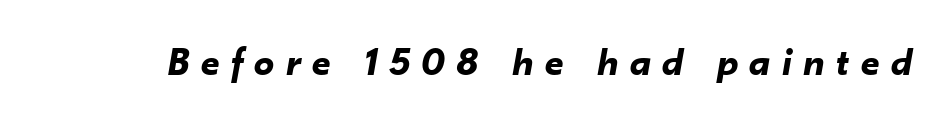
{"italic": "yes", "lean": "right", "slant_degrees": 10, "bold": "yes", "weight": "bold", "width": "normal", "stroke_contrast": "low", "x_height": "small", "monospaced": "no", "underline": "no", "letter_spacing": "wide", "letter_spacing_em": 0.29, "glyph_px": 40}
